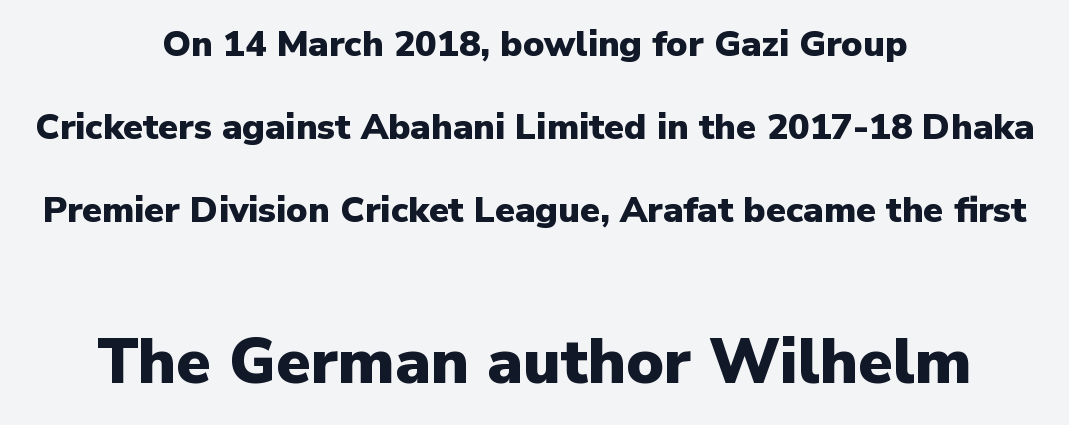
Q: Is the text bold? A: Yes.
Q: Is the text italic (slanted)? A: No, it is upright.
Q: Is the typeface a serif or a sans-serif typeface? A: Sans-serif.
Q: Is the text underlined? A: No.
Q: How is the paragraph aligned? A: Centered.
Q: Is the spacing between letters normal or unusually wide? A: Normal.
Q: Is the spacing between lines tight, normal or loose? A: Loose.
Q: Which block of text is set in a larger size, the first (top) or the second (bottom)? A: The second (bottom) one.
Q: Width (condensed, normal, or wide)? A: Normal.
Q: Stroke contrast? A: Low.
Q: x-height? A: Medium.
Q: Monospaced? A: No.
